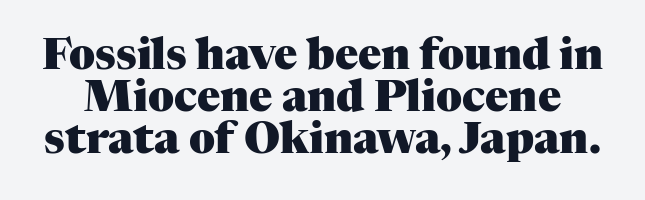
The line-height multiplier appears low, near solid setting. I'd call this a serif setting — the letters wear small feet. Does the weight exceed regular? Yes, all the way to bold. A typesetter would call this zero additional tracking.
